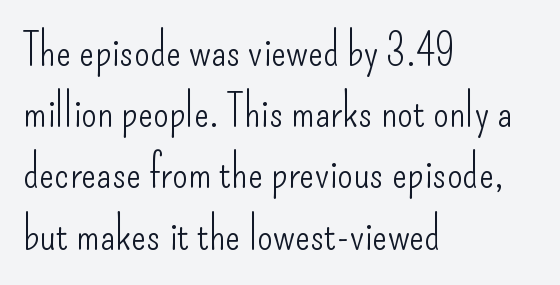
The face used here is proportionally spaced, like ordinary book or web type. Each line starts at the same left margin while the right side varies. Normally led — the rows are evenly, conventionally spaced. Check where the strokes stop: nothing finishes them off — pure sans. This is roman type, the default non-slanted kind. Underlining? Definitely not there.
